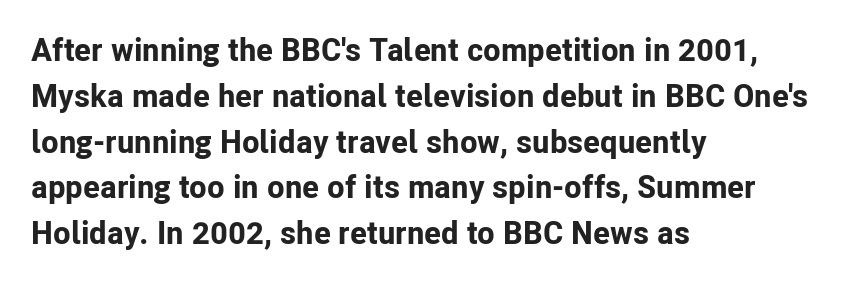
The image shows 32 px bold sans-serif type, upright; set left-aligned, normal line spacing (1.43x), normal letter spacing, not underlined; low stroke contrast and a medium x-height.
